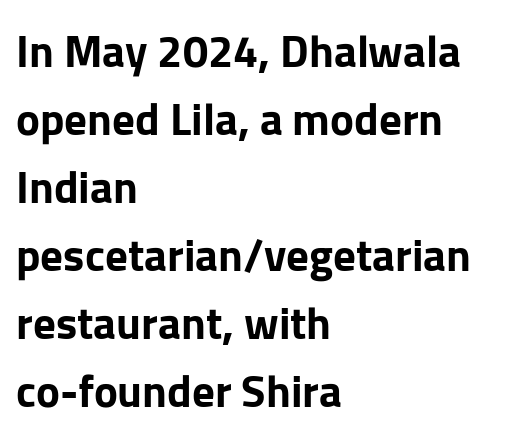
Q: Is the text bold? A: Yes.
Q: Is the text italic (slanted)? A: No, it is upright.
Q: Is the typeface a serif or a sans-serif typeface? A: Sans-serif.
Q: Is the text underlined? A: No.
Q: How is the paragraph aligned? A: Left-aligned.
Q: Is the spacing between letters normal or unusually wide? A: Normal.
Q: Is the spacing between lines tight, normal or loose? A: Normal.
Q: Width (condensed, normal, or wide)? A: Normal.
Q: Stroke contrast? A: Low.
Q: x-height? A: Medium.
Q: Monospaced? A: No.
